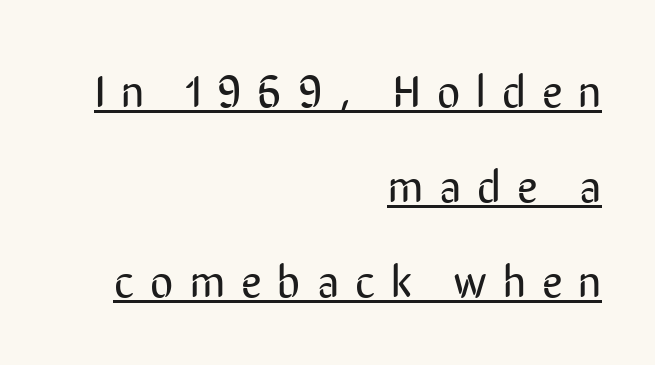
Q: Is the text bold? A: No.
Q: Is the text italic (slanted)? A: No, it is upright.
Q: Is the typeface a serif or a sans-serif typeface? A: Sans-serif.
Q: Is the text underlined? A: Yes.
Q: How is the paragraph aligned? A: Right-aligned.
Q: Is the spacing between letters normal or unusually wide? A: Unusually wide.
Q: Is the spacing between lines tight, normal or loose? A: Loose.
Q: Width (condensed, normal, or wide)? A: Condensed.
Q: Stroke contrast? A: Low.
Q: x-height? A: Medium.
Q: Monospaced? A: No.
